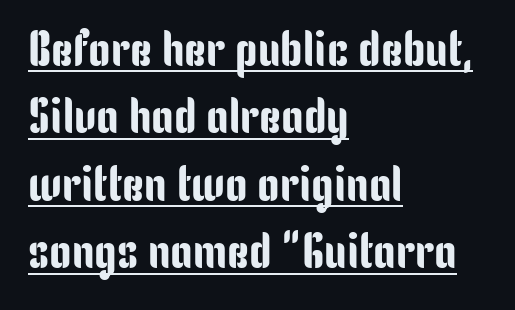
Q: Is the text italic (slanted)? A: No, it is upright.
Q: Is the typeface a serif or a sans-serif typeface? A: Sans-serif.
Q: Is the text underlined? A: Yes.
Q: How is the paragraph aligned? A: Left-aligned.
Q: Is the spacing between letters normal or unusually wide? A: Normal.
Q: Is the spacing between lines tight, normal or loose? A: Normal.
Q: Width (condensed, normal, or wide)? A: Condensed.
Q: Stroke contrast? A: Low.
Q: x-height? A: Medium.
Q: Monospaced? A: No.
